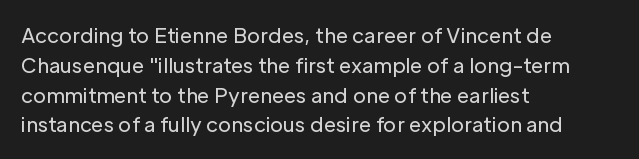
Rule under the text: the space is simply empty. Upright lettering throughout. This rendering leaves character spacing at its baseline value. If you drew a ruler down the left edge, every line would touch it. Is there much room between lines? A standard amount, neither cramped nor airy. This reads as an unemphasized weight, regular at the heaviest.
